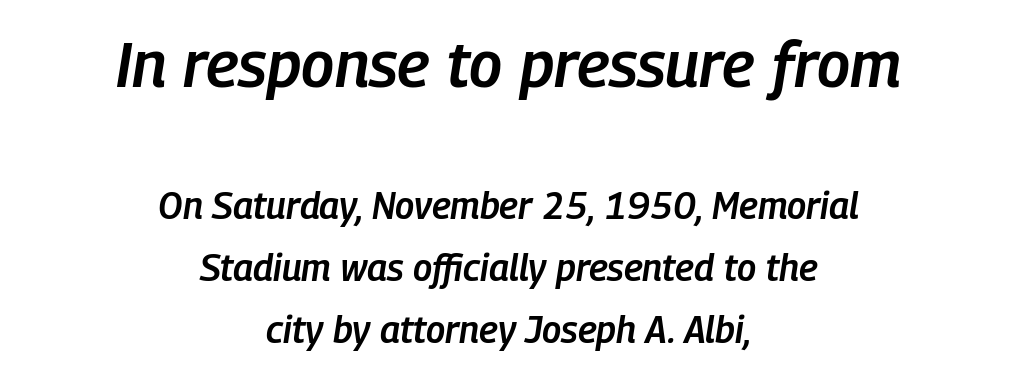
{"italic": "yes", "lean": "right", "slant_degrees": 9, "bold": "semi", "weight": "semibold", "width": "condensed", "stroke_contrast": "low", "x_height": "medium", "monospaced": "no", "underline": "no", "align": "center", "line_spacing": "normal", "line_spacing_ratio": 1.67, "letter_spacing": "normal", "letter_spacing_em": 0.0, "larger_block": "first", "size_ratio": 1.73, "glyph_px": 64}
